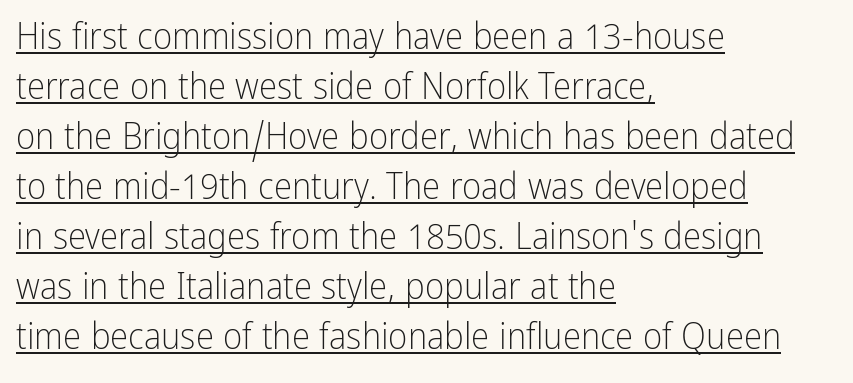
The image shows 37 px light, condensed sans-serif type, upright; set left-aligned, normal line spacing (1.35x), normal letter spacing, underlined; low stroke contrast and a medium x-height.
